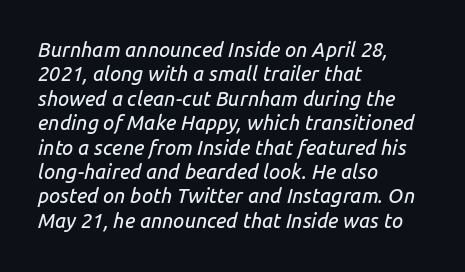
The image shows 20 px text type, italic (leaning right); set left-aligned, line spacing 1.22x, normal letter spacing, not underlined.
